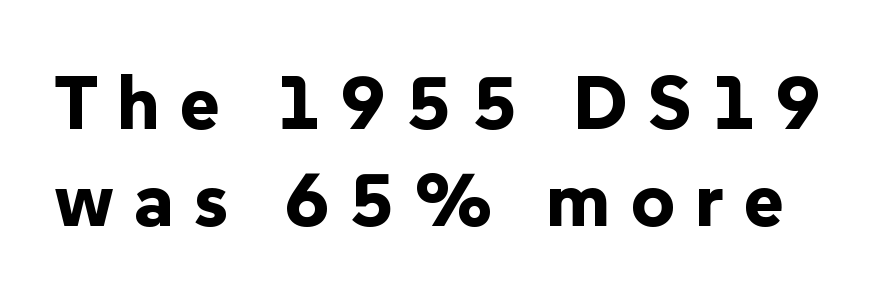
{"serif": "no", "italic": "no", "bold": "yes", "weight": "bold", "width": "normal", "stroke_contrast": "low", "x_height": "medium", "monospaced": "no", "underline": "no", "line_spacing": "normal", "line_spacing_ratio": 1.28, "letter_spacing": "wide", "letter_spacing_em": 0.26, "glyph_px": 76}
